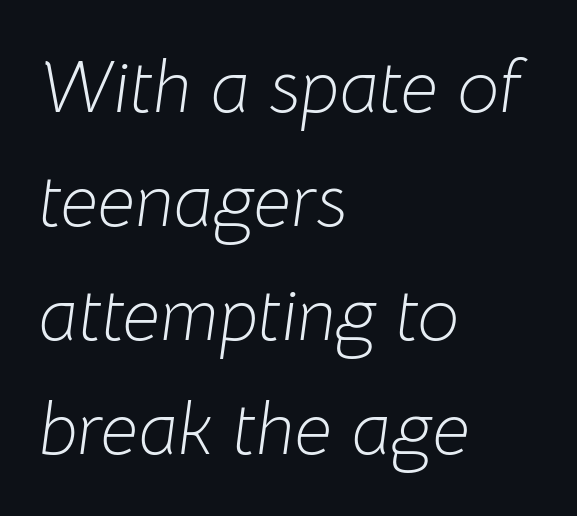
The image shows 74 px light type, italic (leaning right); set left-aligned, normal line spacing (1.54x), normal letter spacing, not underlined; low stroke contrast and a medium x-height.
